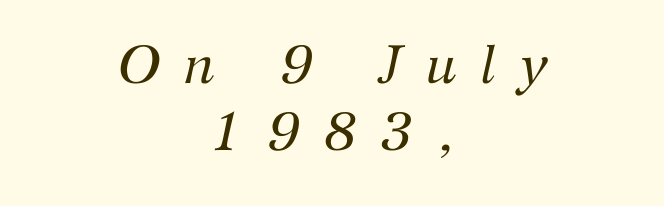
Q: Is the text bold? A: No.
Q: Is the text italic (slanted)? A: Yes, it leans right by about 12 degrees.
Q: Is the typeface a serif or a sans-serif typeface? A: Serif.
Q: Is the text underlined? A: No.
Q: How is the paragraph aligned? A: Centered.
Q: Is the spacing between letters normal or unusually wide? A: Unusually wide.
Q: Width (condensed, normal, or wide)? A: Normal.
Q: Stroke contrast? A: Medium.
Q: x-height? A: Medium.
Q: Monospaced? A: No.
